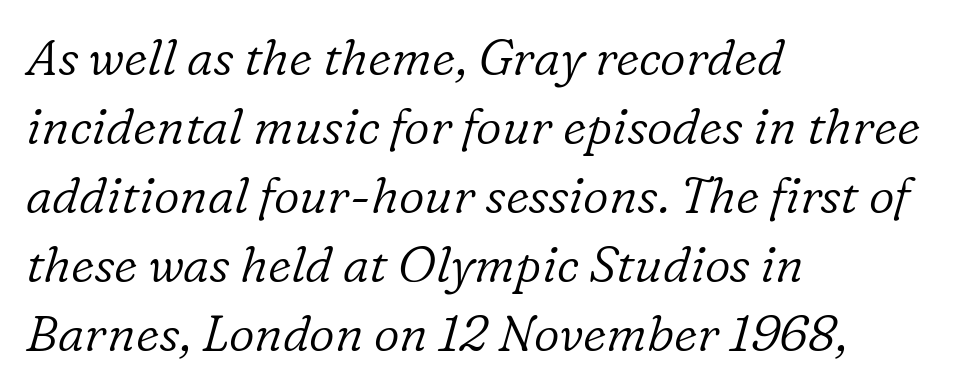
Q: Is the text bold? A: No.
Q: Is the text italic (slanted)? A: Yes, it leans right by about 16 degrees.
Q: Is the typeface a serif or a sans-serif typeface? A: Serif.
Q: Is the text underlined? A: No.
Q: How is the paragraph aligned? A: Left-aligned.
Q: Is the spacing between letters normal or unusually wide? A: Normal.
Q: Is the spacing between lines tight, normal or loose? A: Normal.
Q: Width (condensed, normal, or wide)? A: Normal.
Q: Stroke contrast? A: Low.
Q: x-height? A: Medium.
Q: Monospaced? A: No.
